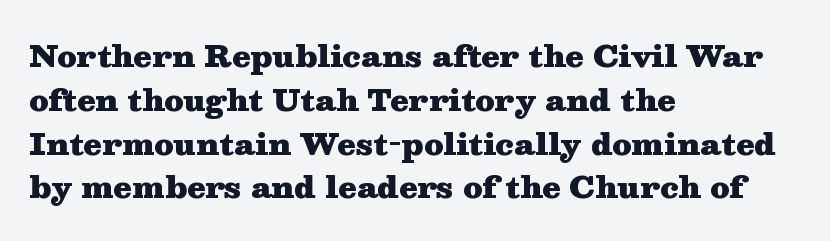
Q: Is the text bold? A: Yes.
Q: Is the text italic (slanted)? A: No, it is upright.
Q: Is the typeface a serif or a sans-serif typeface? A: Serif.
Q: Is the text underlined? A: No.
Q: How is the paragraph aligned? A: Left-aligned.
Q: Is the spacing between letters normal or unusually wide? A: Normal.
Q: Is the spacing between lines tight, normal or loose? A: Normal.
Q: Width (condensed, normal, or wide)? A: Wide.
Q: Stroke contrast? A: Medium.
Q: x-height? A: Medium.
Q: Monospaced? A: No.
